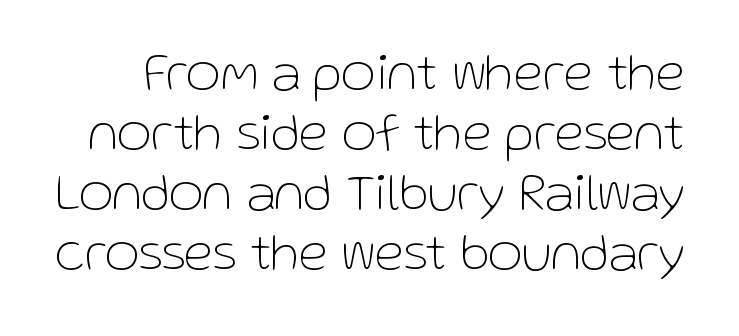
{"serif": "no", "italic": "no", "bold": "no", "weight": "thin", "width": "normal", "stroke_contrast": "low", "x_height": "medium", "monospaced": "no", "underline": "no", "line_spacing": "tight", "line_spacing_ratio": 1.13, "letter_spacing": "normal", "letter_spacing_em": 0.0, "glyph_px": 53}
